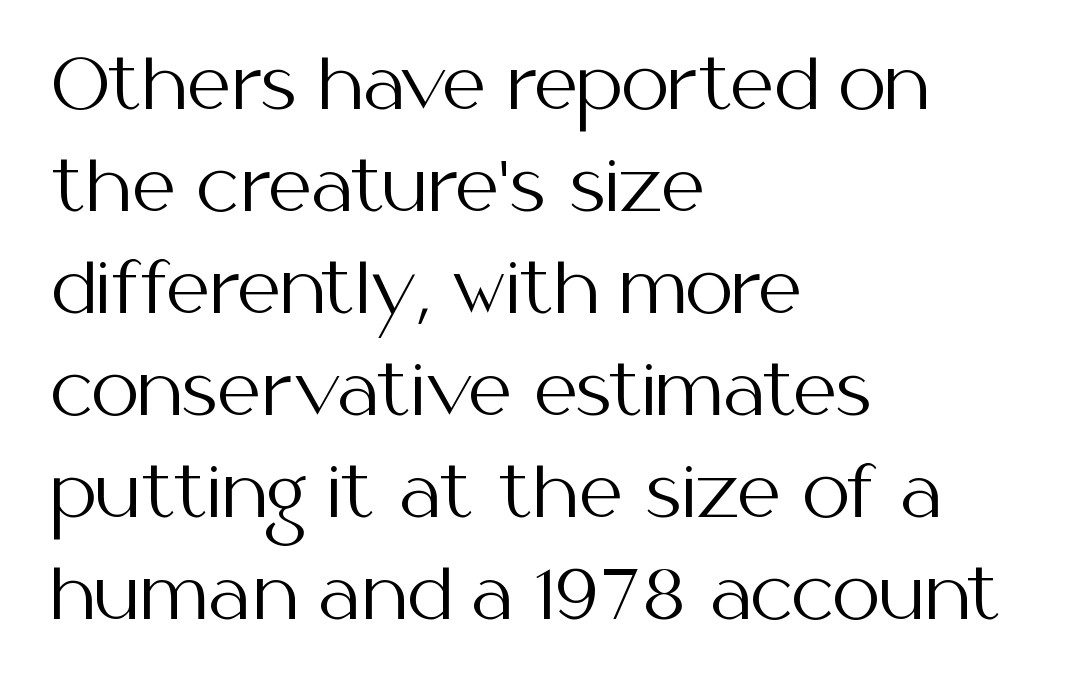
The image shows 68 px regular-weight sans-serif type, upright; set left-aligned, normal line spacing (1.5x), normal letter spacing, not underlined; medium stroke contrast and a medium x-height.
